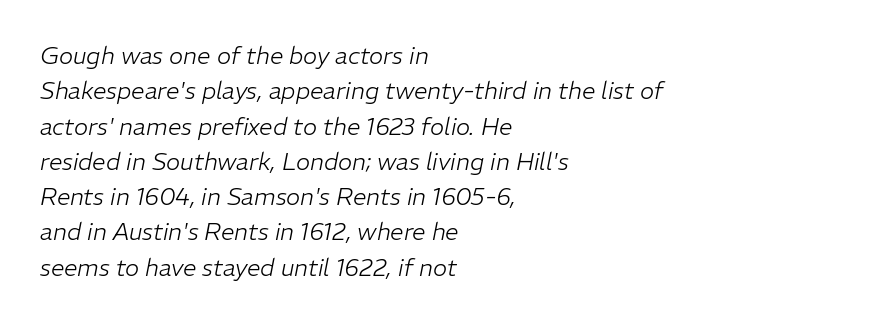
This rendering leaves character spacing at its baseline value. Tall strokes in this sample are angled rather than plumb. Anything drawn beneath the words? Only blank space. Stroke thickness stays within the range of a standard reading face or lighter. Compared with typical paragraphs, the rows here are spaced about the same. The lines are quadded left.
